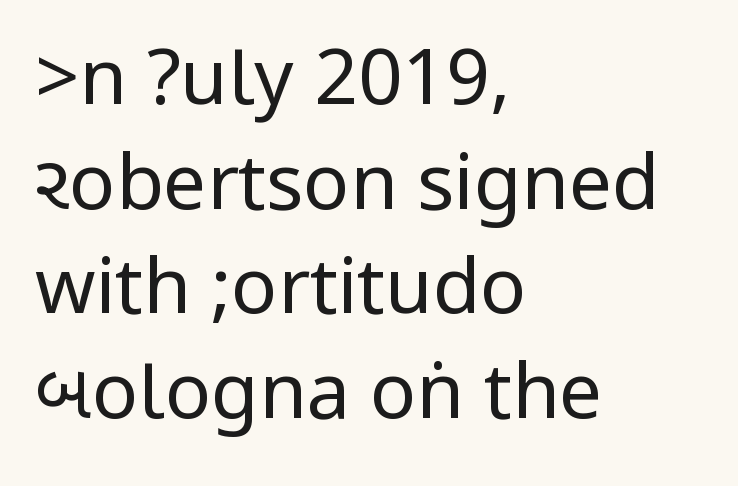
Q: Is the text bold? A: No.
Q: Is the text italic (slanted)? A: No, it is upright.
Q: Is the typeface a serif or a sans-serif typeface? A: Sans-serif.
Q: Is the text underlined? A: No.
Q: How is the paragraph aligned? A: Left-aligned.
Q: Is the spacing between letters normal or unusually wide? A: Normal.
Q: Is the spacing between lines tight, normal or loose? A: Normal.
Q: Width (condensed, normal, or wide)? A: Condensed.
Q: Stroke contrast? A: Low.
